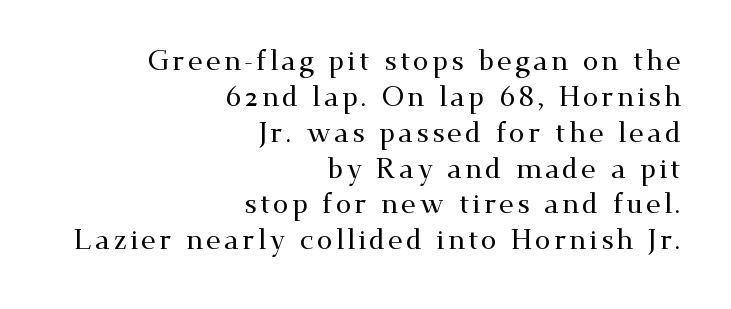
The image shows 28 px wide serif type, upright; set right-aligned, normal line spacing (1.28x), not underlined; medium stroke contrast and a small x-height.
